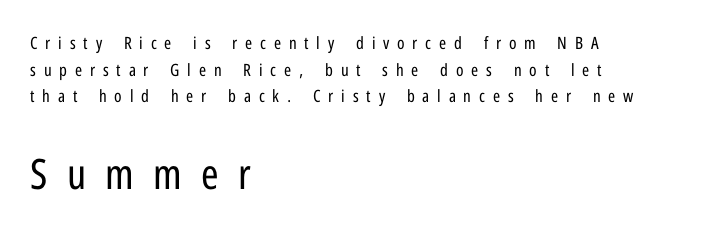
{"serif": "no", "italic": "no", "bold": "no", "weight": "regular", "width": "condensed", "stroke_contrast": "low", "x_height": "medium", "monospaced": "no", "underline": "no", "align": "left", "line_spacing": "normal", "line_spacing_ratio": 1.57, "letter_spacing": "wide", "letter_spacing_em": 0.46, "larger_block": "second", "size_ratio": 2.47, "glyph_px": 42}
